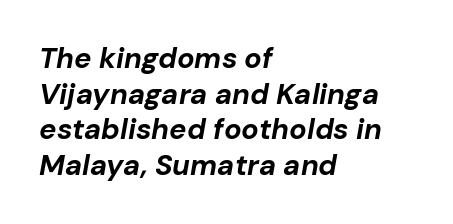
{"italic": "yes", "lean": "right", "slant_degrees": 10, "bold": "yes", "weight": "bold", "width": "normal", "stroke_contrast": "low", "x_height": "medium", "monospaced": "no", "underline": "no", "align": "left", "line_spacing_ratio": 1.23, "letter_spacing": "normal", "letter_spacing_em": 0.0, "glyph_px": 29}
